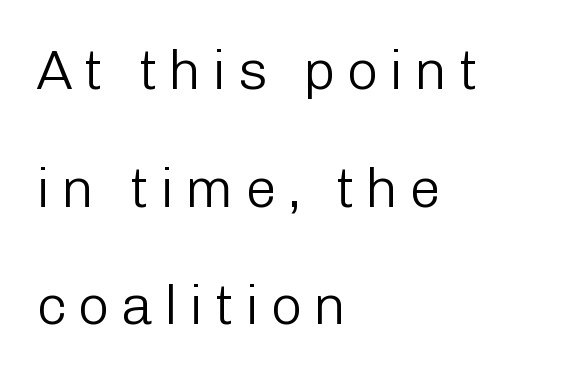
A typesetter would label this face a sans. A typesetter would call this proportional, since set widths differ per character. The rendering anchors every line to the left-hand side. The lettering stays uniformly vertical, giving the passage a roman look. The foot of each line stays bare and open.
